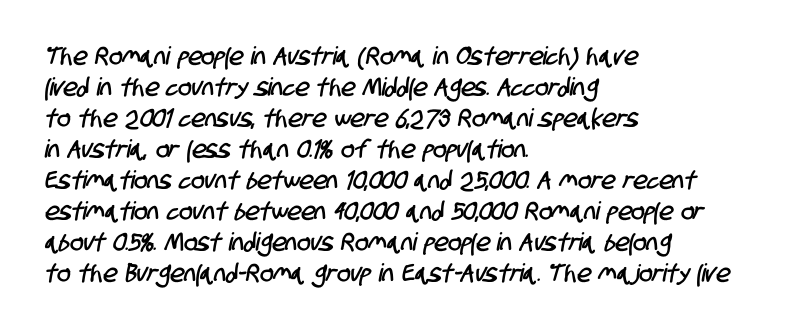
{"underline": "no", "align": "left", "line_spacing_ratio": 1.24, "letter_spacing": "normal", "letter_spacing_em": 0.0, "glyph_px": 25}
